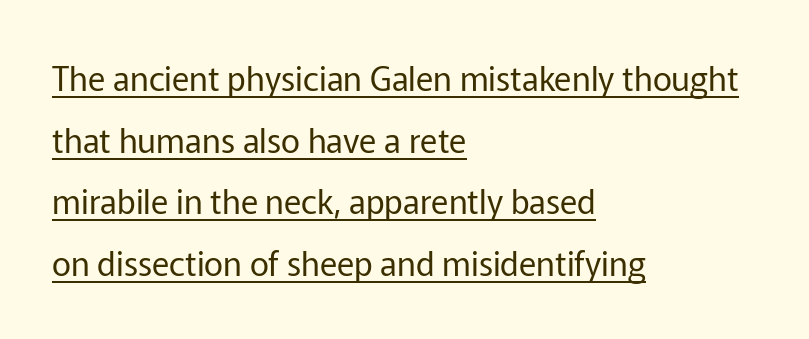
Q: Is the text bold? A: No.
Q: Is the text italic (slanted)? A: No, it is upright.
Q: Is the typeface a serif or a sans-serif typeface? A: Sans-serif.
Q: Is the text underlined? A: Yes.
Q: How is the paragraph aligned? A: Left-aligned.
Q: Is the spacing between letters normal or unusually wide? A: Normal.
Q: Width (condensed, normal, or wide)? A: Normal.
Q: Stroke contrast? A: Low.
Q: x-height? A: Medium.
Q: Monospaced? A: No.
